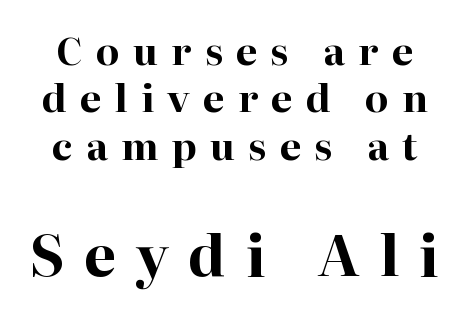
{"serif": "yes", "italic": "no", "bold": "yes", "weight": "bold", "width": "normal", "stroke_contrast": "high", "x_height": "medium", "monospaced": "no", "underline": "no", "line_spacing": "normal", "line_spacing_ratio": 1.25, "letter_spacing": "wide", "letter_spacing_em": 0.35, "larger_block": "second", "size_ratio": 1.5, "glyph_px": 57}
